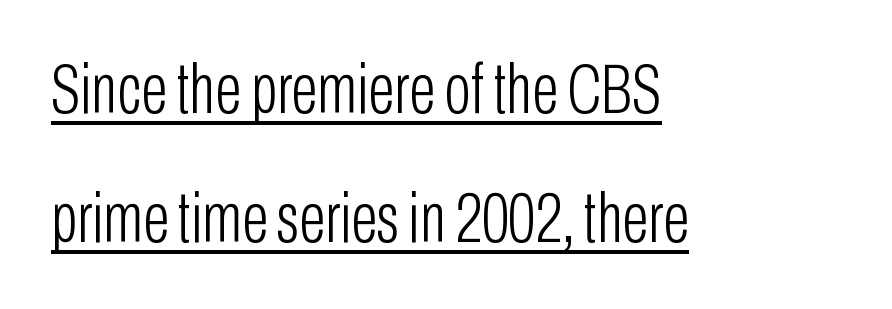
Q: Is the text bold? A: No.
Q: Is the text italic (slanted)? A: No, it is upright.
Q: Is the typeface a serif or a sans-serif typeface? A: Sans-serif.
Q: Is the text underlined? A: Yes.
Q: How is the paragraph aligned? A: Left-aligned.
Q: Is the spacing between letters normal or unusually wide? A: Normal.
Q: Width (condensed, normal, or wide)? A: Condensed.
Q: Stroke contrast? A: Low.
Q: x-height? A: Medium.
Q: Monospaced? A: No.
